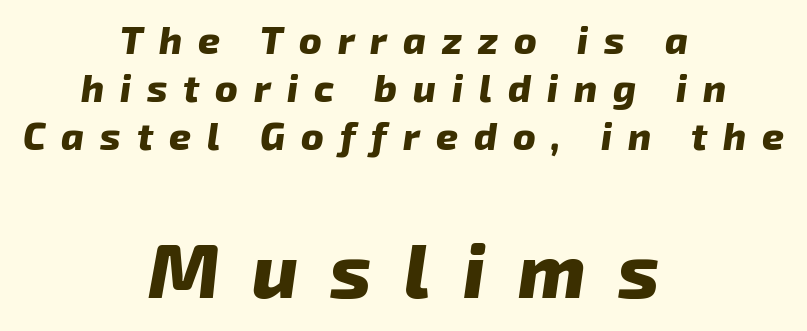
Proportional: the letters do not fall into vertical columns. Evenly set lines give the paragraph a standard silhouette. The text carries the slant typical of an italic or oblique font. Two sizes are in play, and the larger belongs to the second block. How heavy is the stroke? Heavy — this is a bold.
